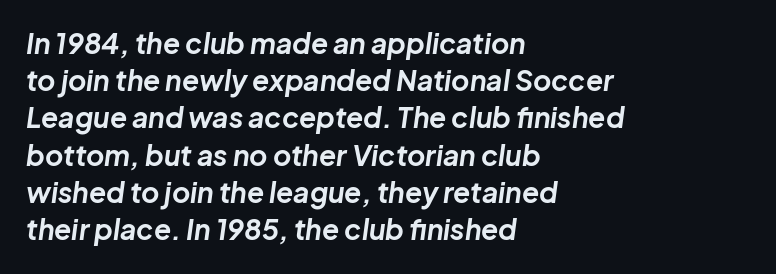
Q: Is the text bold? A: Yes.
Q: Is the text italic (slanted)? A: Yes, it leans right by about 8 degrees.
Q: Is the text underlined? A: No.
Q: How is the paragraph aligned? A: Left-aligned.
Q: Is the spacing between letters normal or unusually wide? A: Normal.
Q: Is the spacing between lines tight, normal or loose? A: Normal.
Q: Width (condensed, normal, or wide)? A: Normal.
Q: Stroke contrast? A: Low.
Q: x-height? A: Medium.
Q: Monospaced? A: No.
